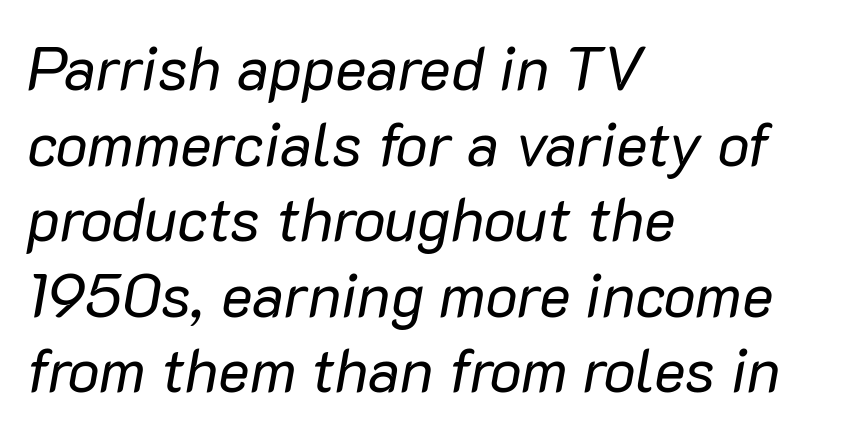
The image shows 60 px regular-weight type, italic (leaning right); set left-aligned, normal line spacing (1.26x), normal letter spacing, not underlined; low stroke contrast and a medium x-height.
